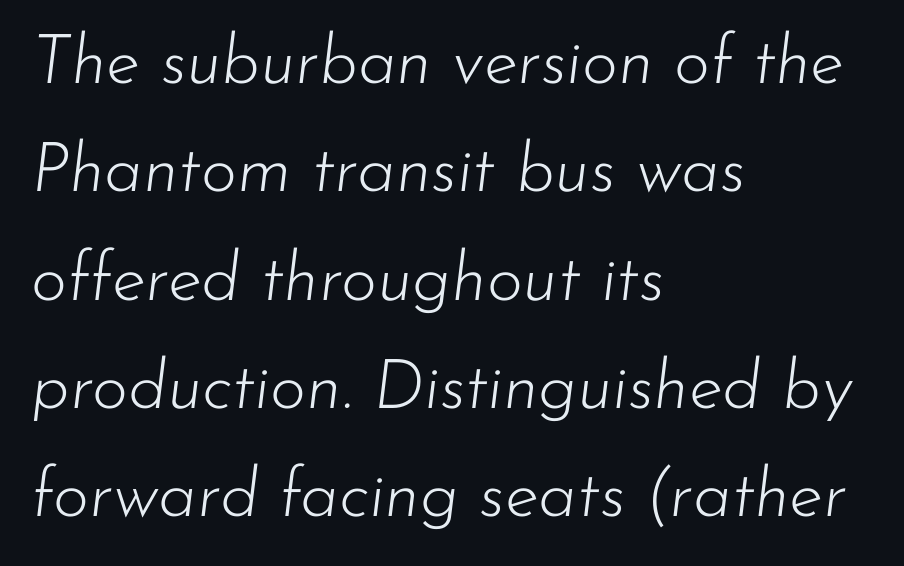
The image shows 69 px light type, italic (leaning right); set left-aligned, normal line spacing (1.57x), normal letter spacing, not underlined; low stroke contrast and a small x-height.
